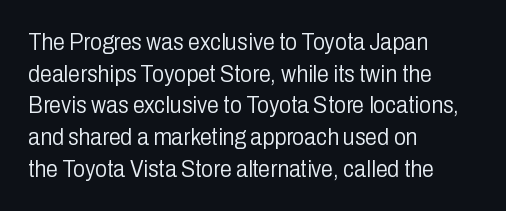
{"italic": "no", "bold": "no", "underline": "no", "align": "left", "line_spacing": "normal", "line_spacing_ratio": 1.32, "letter_spacing": "normal", "letter_spacing_em": 0.0, "glyph_px": 24}
